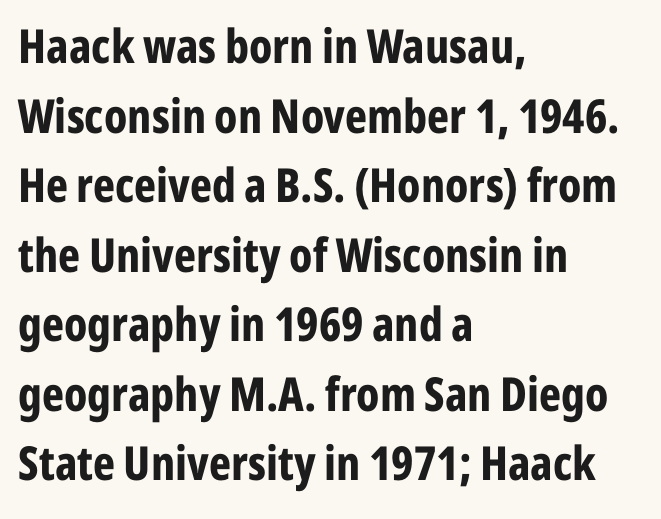
The image shows 47 px bold, condensed sans-serif type, upright; set left-aligned, normal line spacing (1.48x), normal letter spacing, not underlined; low stroke contrast and a medium x-height.
